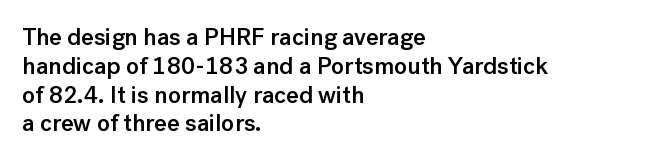
{"italic": "no", "bold": "semi", "underline": "no", "align": "left", "line_spacing_ratio": 1.2, "letter_spacing": "normal", "letter_spacing_em": 0.0, "glyph_px": 24}
